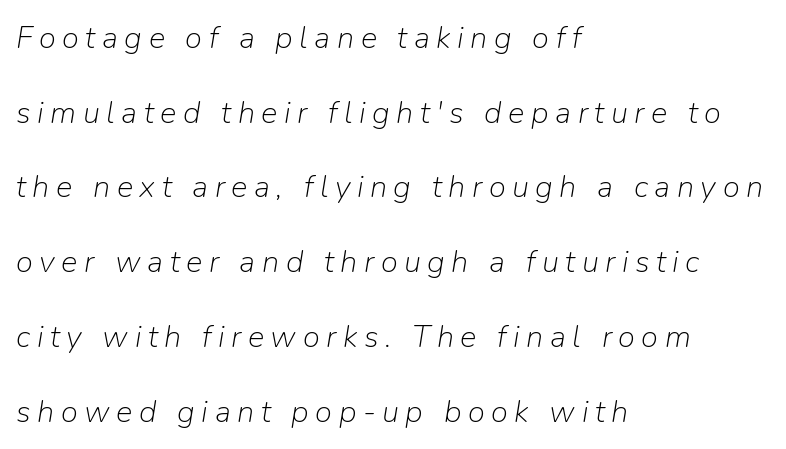
{"italic": "yes", "lean": "right", "slant_degrees": 9, "bold": "no", "weight": "light", "width": "normal", "stroke_contrast": "low", "x_height": "medium", "monospaced": "no", "underline": "no", "align": "left", "line_spacing": "loose", "line_spacing_ratio": 2.41, "letter_spacing": "wide", "letter_spacing_em": 0.21, "glyph_px": 31}
